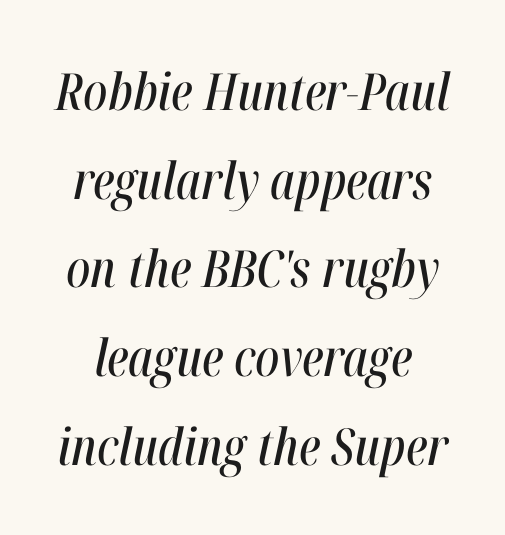
The image shows 51 px condensed type, italic (leaning right); set line spacing 1.74x, normal letter spacing, not underlined; high stroke contrast and a medium x-height.
